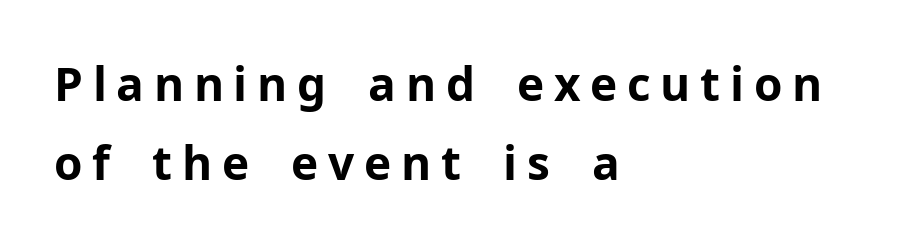
Nope, not italic — everything's standing straight. The typesetter chose a ragged-right arrangement here. The letterforms stand isolated, each surrounded by extra space. Clear beneath every line of the passage. Do the characters align in a grid? No, the font is proportional. The glyphs have the mass of a bold cut.
